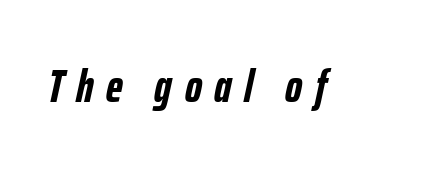
Q: Is the text bold? A: Yes.
Q: Is the text italic (slanted)? A: Yes, it leans right by about 12 degrees.
Q: Is the text underlined? A: No.
Q: Is the spacing between letters normal or unusually wide? A: Unusually wide.
Q: Width (condensed, normal, or wide)? A: Condensed.
Q: Stroke contrast? A: Low.
Q: x-height? A: Medium.
Q: Monospaced? A: No.
